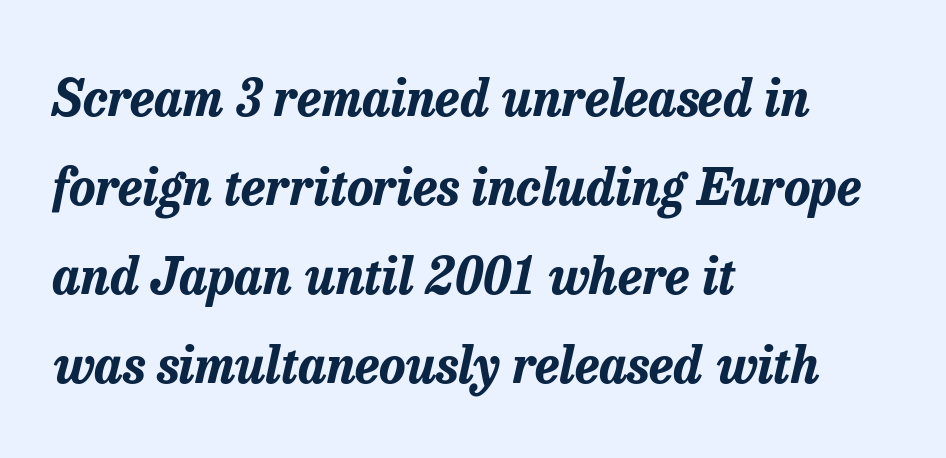
Q: Is the text bold? A: Yes.
Q: Is the text italic (slanted)? A: Yes, it leans right by about 13 degrees.
Q: Is the text underlined? A: No.
Q: How is the paragraph aligned? A: Left-aligned.
Q: Is the spacing between letters normal or unusually wide? A: Normal.
Q: Width (condensed, normal, or wide)? A: Normal.
Q: Stroke contrast? A: Low.
Q: x-height? A: Medium.
Q: Monospaced? A: No.
